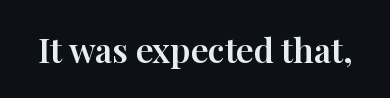
{"serif": "yes", "italic": "no", "width": "normal", "stroke_contrast": "high", "x_height": "medium", "monospaced": "no", "underline": "no", "letter_spacing": "normal", "letter_spacing_em": 0.0, "glyph_px": 34}
